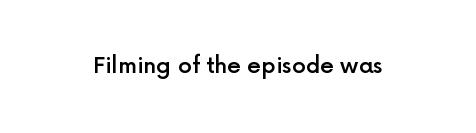
{"italic": "no", "bold": "semi", "underline": "no", "letter_spacing": "normal", "letter_spacing_em": 0.0, "glyph_px": 22}
